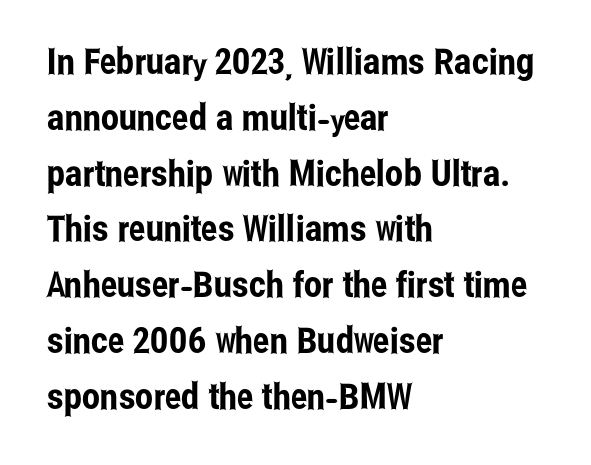
The image shows 36 px condensed sans-serif type, upright; set left-aligned, normal line spacing (1.55x), normal letter spacing, not underlined; low stroke contrast and a medium x-height.
